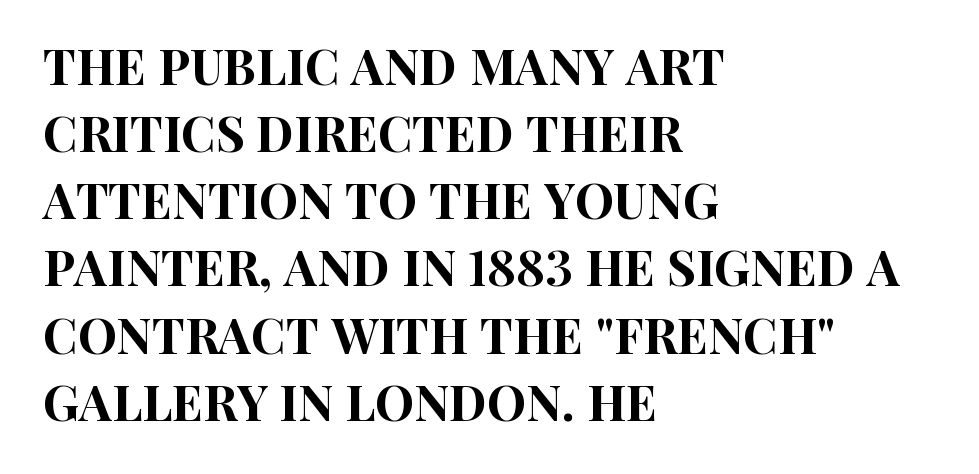
{"serif": "no", "italic": "no", "width": "condensed", "stroke_contrast": "high", "x_height": "large", "monospaced": "no", "underline": "no", "align": "left", "line_spacing": "normal", "line_spacing_ratio": 1.37, "letter_spacing": "normal", "letter_spacing_em": 0.0, "glyph_px": 49}
